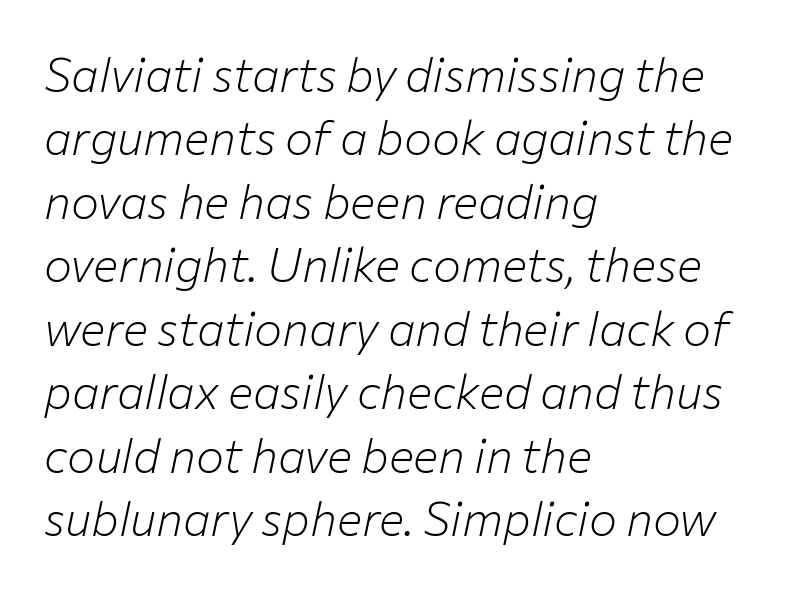
Does the leading feel generous? No, just average. Here the glyphs are tracked normally, forming tight word shapes. Notice how the stems are inclined rather than vertical — that's the hallmark of italics. Stem width sits at or under what a default text font uses.
